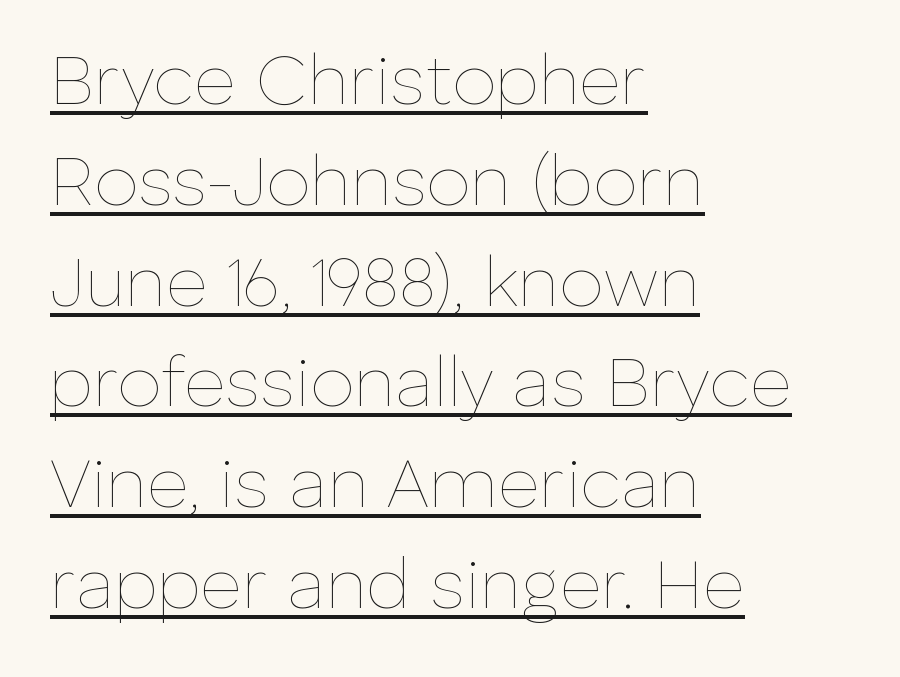
The image shows 71 px thin type, upright; set left-aligned, normal line spacing (1.42x), normal letter spacing, underlined; low stroke contrast and a medium x-height.
